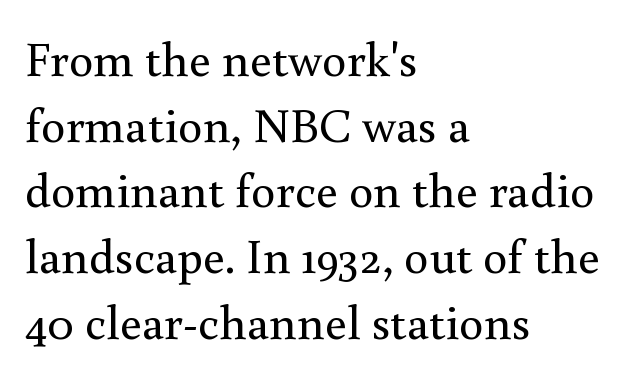
{"serif": "yes", "italic": "no", "bold": "no", "weight": "regular", "width": "normal", "stroke_contrast": "medium", "x_height": "small", "monospaced": "no", "underline": "no", "align": "left", "line_spacing": "normal", "line_spacing_ratio": 1.34, "letter_spacing": "normal", "letter_spacing_em": 0.0, "glyph_px": 49}
